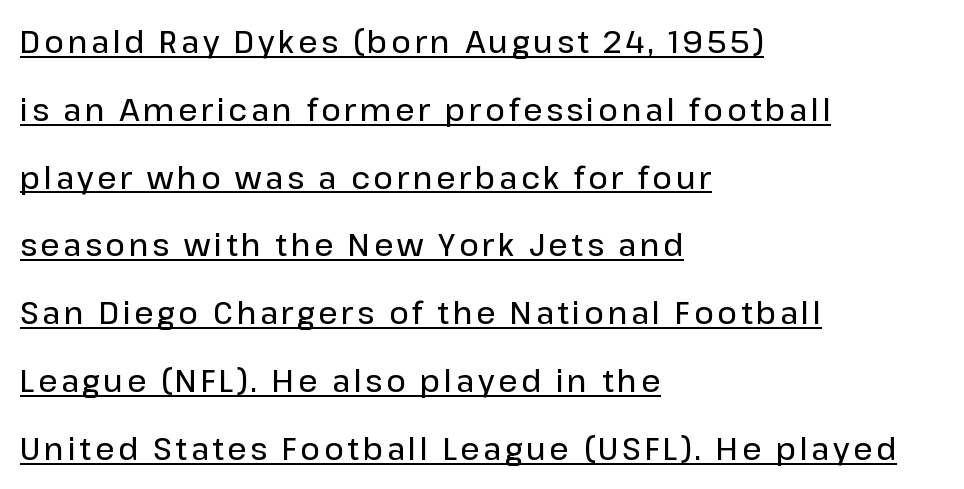
{"serif": "no", "italic": "no", "bold": "semi", "weight": "semibold", "width": "normal", "stroke_contrast": "low", "x_height": "medium", "monospaced": "no", "underline": "yes", "align": "left", "line_spacing": "loose", "line_spacing_ratio": 2.26, "glyph_px": 30}
